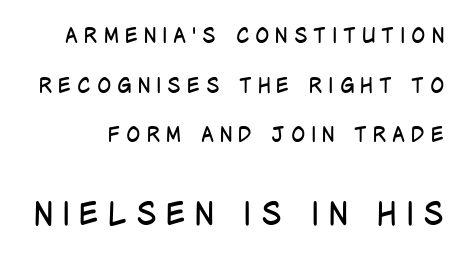
Q: Is the text bold? A: No.
Q: Is the text italic (slanted)? A: No, it is upright.
Q: Is the typeface a serif or a sans-serif typeface? A: Sans-serif.
Q: Is the text underlined? A: No.
Q: Is the spacing between letters normal or unusually wide? A: Unusually wide.
Q: Is the spacing between lines tight, normal or loose? A: Loose.
Q: Which block of text is set in a larger size, the first (top) or the second (bottom)? A: The second (bottom) one.
Q: Width (condensed, normal, or wide)? A: Condensed.
Q: Stroke contrast? A: Low.
Q: x-height? A: Large.
Q: Monospaced? A: No.
